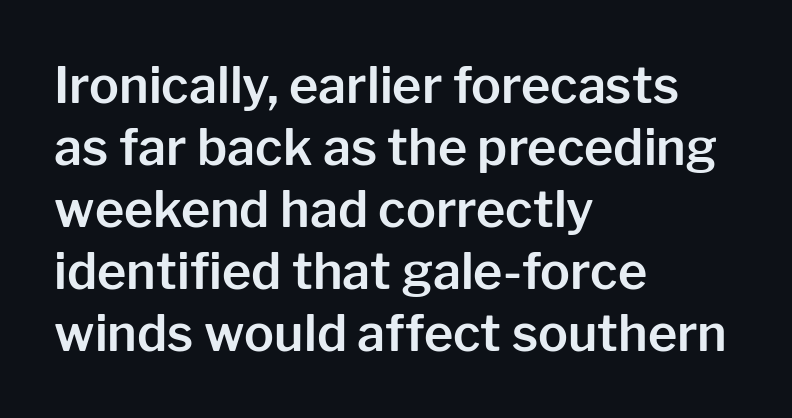
Q: Is the text italic (slanted)? A: No, it is upright.
Q: Is the typeface a serif or a sans-serif typeface? A: Sans-serif.
Q: Is the text underlined? A: No.
Q: How is the paragraph aligned? A: Left-aligned.
Q: Is the spacing between letters normal or unusually wide? A: Normal.
Q: Width (condensed, normal, or wide)? A: Normal.
Q: Stroke contrast? A: Low.
Q: x-height? A: Medium.
Q: Monospaced? A: No.
